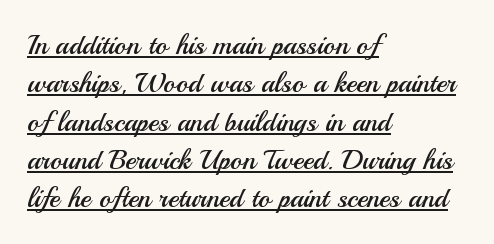
Which margin do the lines hug? The left one — the right edge is uneven. This sample uses plain, unmodified letter spacing. Letters have the restrained weight of plain body copy at most. Vertically, the passage feels balanced, rows spaced as you'd expect. Caption: lettering with a line underneath.
